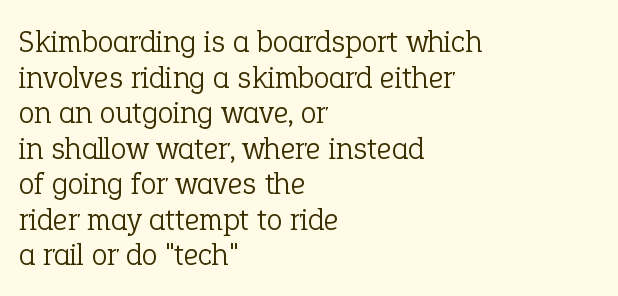
{"serif": "yes", "italic": "no", "bold": "no", "weight": "light", "width": "normal", "stroke_contrast": "low", "x_height": "medium", "monospaced": "no", "underline": "no", "align": "left", "line_spacing": "tight", "line_spacing_ratio": 1.11, "letter_spacing": "normal", "letter_spacing_em": 0.0, "glyph_px": 32}
